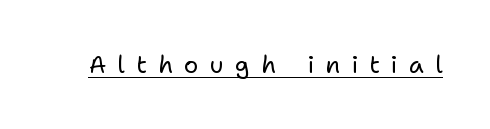
Q: Is the text bold? A: No.
Q: Is the text italic (slanted)? A: No, it is upright.
Q: Is the text underlined? A: Yes.
Q: Is the spacing between letters normal or unusually wide? A: Unusually wide.
